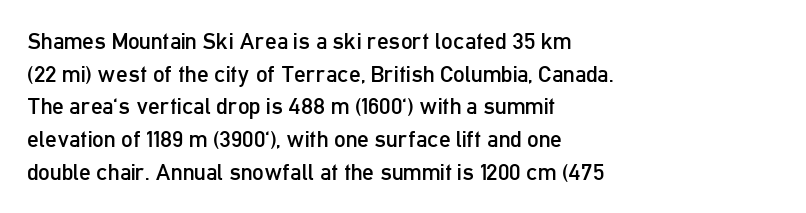
{"italic": "no", "bold": "no", "underline": "no", "align": "left", "line_spacing": "normal", "line_spacing_ratio": 1.42, "letter_spacing": "normal", "letter_spacing_em": 0.0, "glyph_px": 23}
